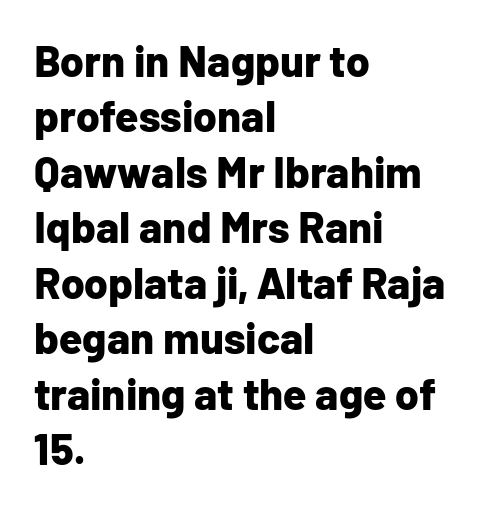
The image shows 43 px bold sans-serif type, upright; set left-aligned, normal line spacing (1.29x), normal letter spacing, not underlined; low stroke contrast and a medium x-height.
